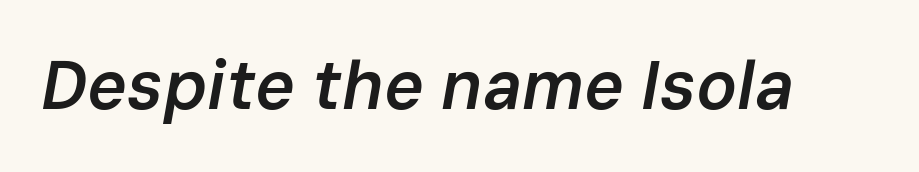
Q: Is the text bold? A: Semi-bold.
Q: Is the text italic (slanted)? A: Yes, it leans right by about 10 degrees.
Q: Is the text underlined? A: No.
Q: Is the spacing between letters normal or unusually wide? A: Normal.
Q: Width (condensed, normal, or wide)? A: Normal.
Q: Stroke contrast? A: Low.
Q: x-height? A: Medium.
Q: Monospaced? A: No.
